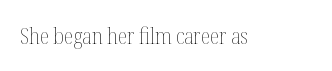
{"italic": "no", "bold": "no", "underline": "no", "letter_spacing": "normal", "letter_spacing_em": 0.0, "glyph_px": 22}
